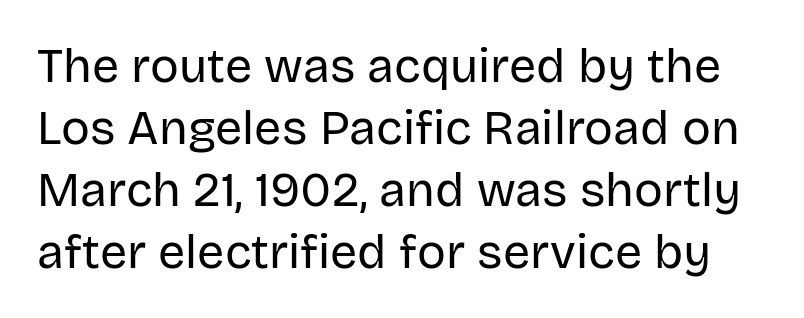
Q: Is the text bold? A: No.
Q: Is the text italic (slanted)? A: No, it is upright.
Q: Is the typeface a serif or a sans-serif typeface? A: Sans-serif.
Q: Is the text underlined? A: No.
Q: Is the spacing between letters normal or unusually wide? A: Normal.
Q: Is the spacing between lines tight, normal or loose? A: Normal.
Q: Width (condensed, normal, or wide)? A: Normal.
Q: Stroke contrast? A: Low.
Q: x-height? A: Large.
Q: Monospaced? A: No.
